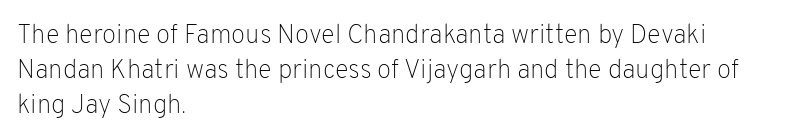
How are the letters spaced? Ordinarily, with no added tracking. Has an underline been added? It has not. Honestly, the row spacing looks completely unremarkable. The font is comparable to plain body text, perhaps lighter. Visually the block forms a straight wall on the left and a jagged coastline on the right.
